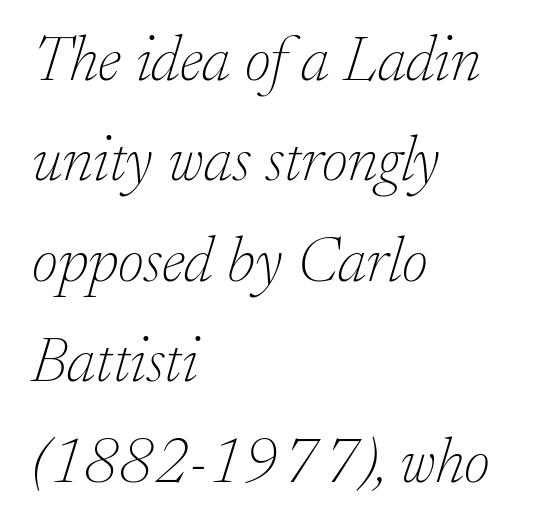
The image shows 64 px thin serif type, italic (leaning right); set left-aligned, normal line spacing (1.57x), normal letter spacing, not underlined; low stroke contrast and a small x-height.
